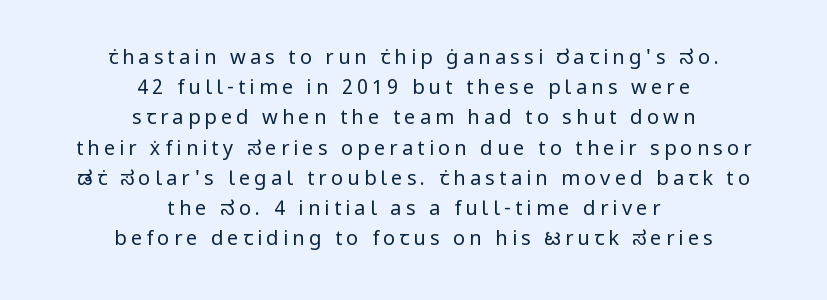
Q: Is the text bold? A: No.
Q: Is the text italic (slanted)? A: No, it is upright.
Q: Is the text underlined? A: No.
Q: How is the paragraph aligned? A: Centered.
Q: Is the spacing between letters normal or unusually wide? A: Unusually wide.
Q: Is the spacing between lines tight, normal or loose? A: Normal.
